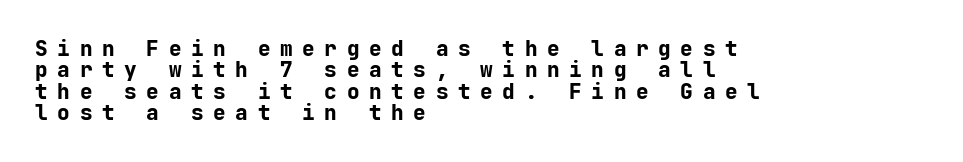
When letters stand straight like this, we call the style roman or upright. This sample trades vertical openness for compactness between lines. You'd pick this weight for a headline — it's a proper bold. Just letters on the line, the space beneath them empty.
